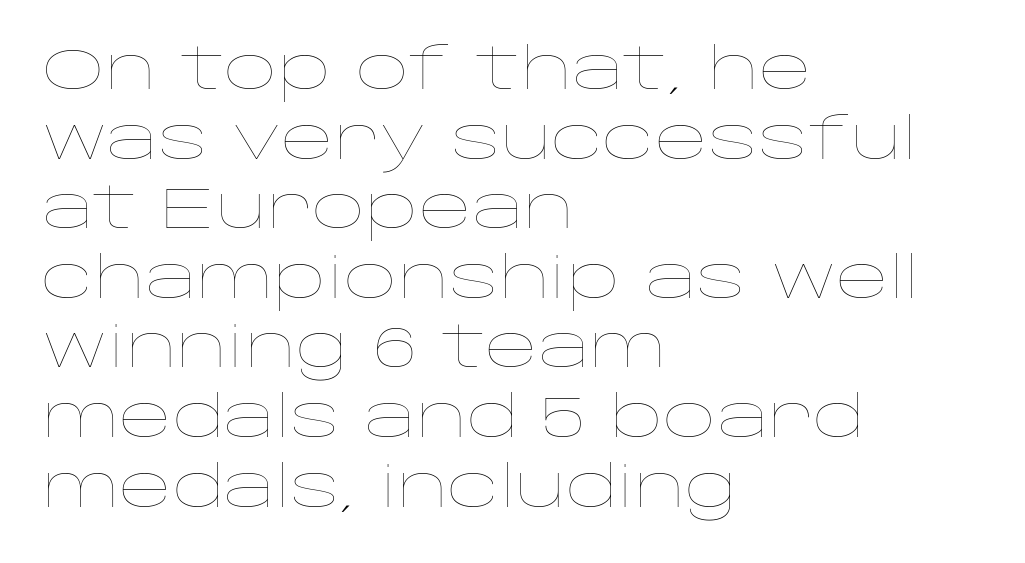
Q: Is the text bold? A: No.
Q: Is the text italic (slanted)? A: No, it is upright.
Q: Is the text underlined? A: No.
Q: How is the paragraph aligned? A: Left-aligned.
Q: Is the spacing between letters normal or unusually wide? A: Normal.
Q: Width (condensed, normal, or wide)? A: Wide.
Q: Stroke contrast? A: Low.
Q: x-height? A: Large.
Q: Monospaced? A: No.
